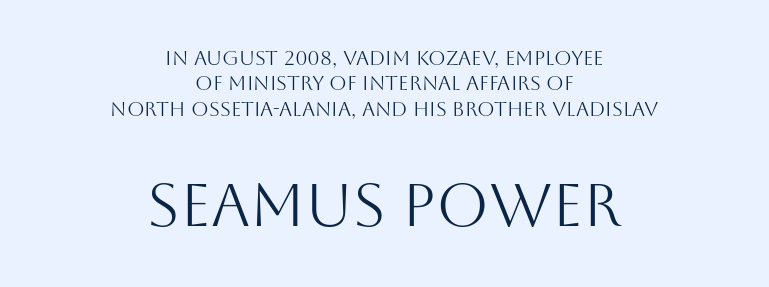
Think standard paragraph weight, or any step lighter than that. Letterform terminals end flat and unadorned throughout the passage. The passage shown is not underscored anywhere. The vertical gap from one line to the next is medium. Note the varied advance widths — an 'i' is clearly narrower than an 'm'. This is roman type, the default non-slanted kind.
